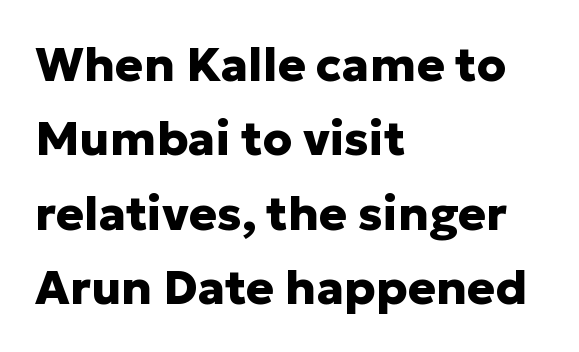
The axis of the letterforms is exactly vertical. The rendering anchors every line to the left-hand side. The lines sit at an ordinary, default distance from one another. Look at the bottom of the vertical strokes: they stop flat, with no serifs. Check under the words: just untouched page. Short note: letters normally spaced.
